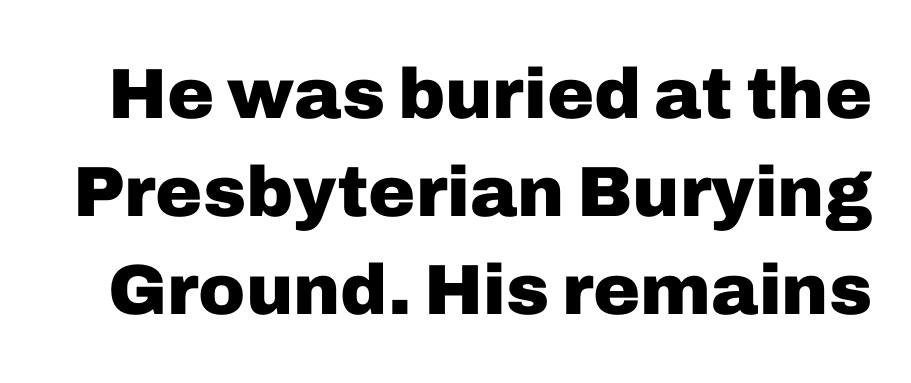
Q: Is the text bold? A: Yes.
Q: Is the text italic (slanted)? A: No, it is upright.
Q: Is the typeface a serif or a sans-serif typeface? A: Sans-serif.
Q: Is the text underlined? A: No.
Q: Is the spacing between letters normal or unusually wide? A: Normal.
Q: Is the spacing between lines tight, normal or loose? A: Normal.
Q: Width (condensed, normal, or wide)? A: Normal.
Q: Stroke contrast? A: Low.
Q: x-height? A: Medium.
Q: Monospaced? A: No.
